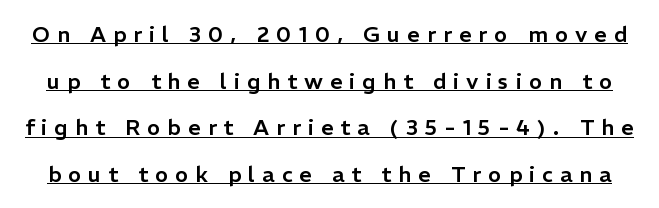
{"italic": "no", "underline": "yes", "line_spacing": "loose", "line_spacing_ratio": 2.12, "letter_spacing": "wide", "letter_spacing_em": 0.32, "glyph_px": 22}
